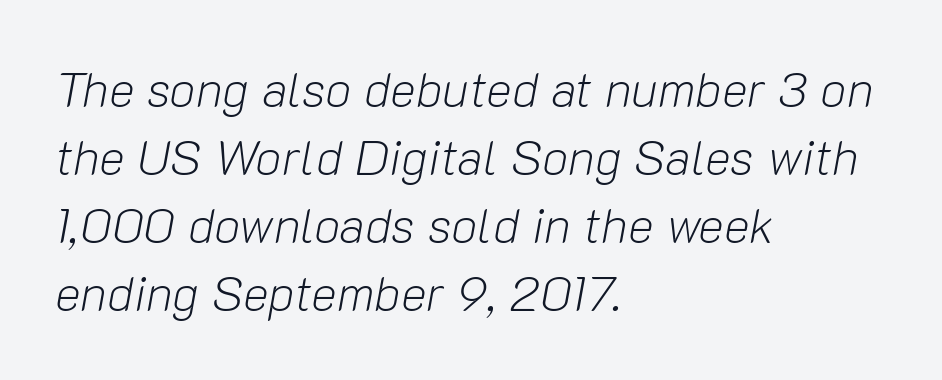
The image shows 49 px light type, italic (leaning right); set left-aligned, normal line spacing (1.39x), normal letter spacing, not underlined; low stroke contrast and a medium x-height.
